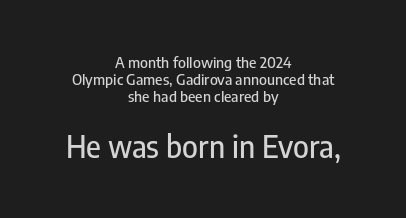
Q: Is the text italic (slanted)? A: No, it is upright.
Q: Is the typeface a serif or a sans-serif typeface? A: Sans-serif.
Q: Is the text underlined? A: No.
Q: How is the paragraph aligned? A: Centered.
Q: Is the spacing between letters normal or unusually wide? A: Normal.
Q: Is the spacing between lines tight, normal or loose? A: Tight.
Q: Which block of text is set in a larger size, the first (top) or the second (bottom)? A: The second (bottom) one.
Q: Width (condensed, normal, or wide)? A: Condensed.
Q: Stroke contrast? A: Low.
Q: x-height? A: Medium.
Q: Monospaced? A: No.
